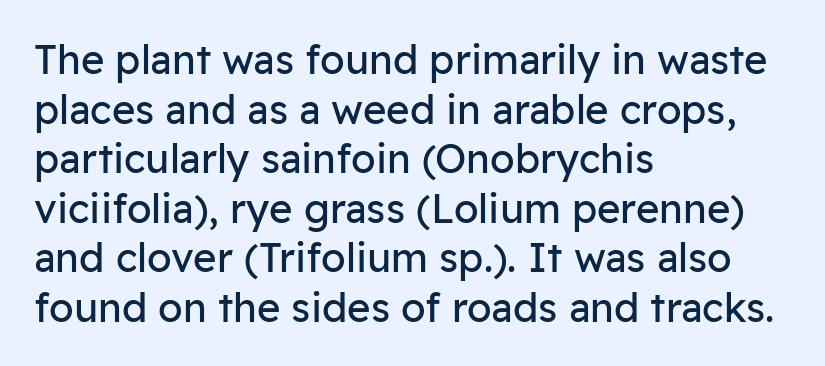
The glyphs in this specimen are sans serif. Think standard paragraph weight, or any step lighter than that. Tracking value appears to be zero — textbook default spacing. Note the varied advance widths — an 'i' is clearly narrower than an 'm'.
